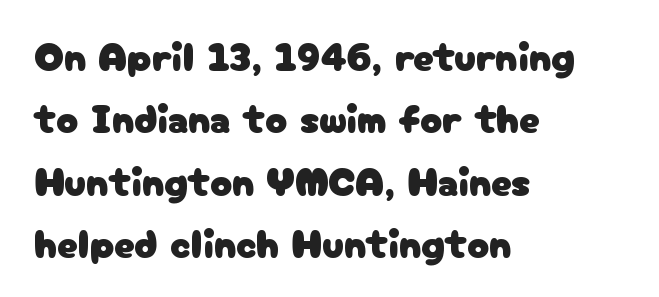
The image shows 41 px sans-serif type, upright; set left-aligned, normal line spacing (1.52x), normal letter spacing, not underlined; low stroke contrast and a medium x-height.
